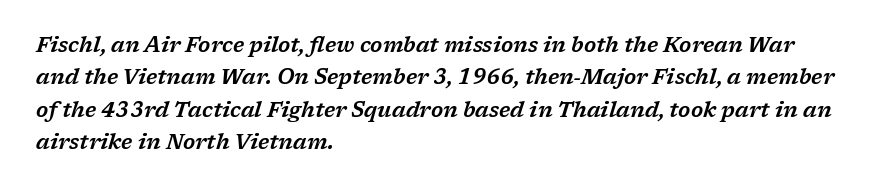
The image shows 21 px text type, italic (leaning right); set left-aligned, normal line spacing (1.54x), normal letter spacing, not underlined.
